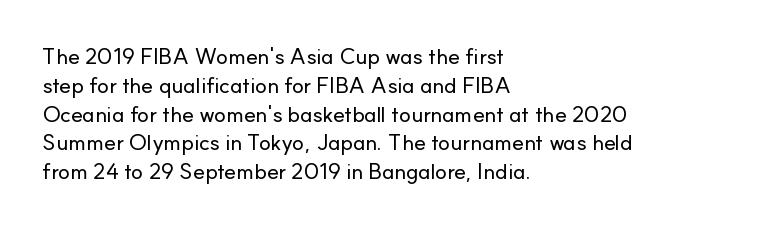
Descender tails drop into unmarked territory. Horizontal alignment here is leftward, the default for most running prose. Does extra space separate the letters? No, they use regular spacing. Upright lettering throughout. Evenly set lines give the paragraph a standard silhouette.
